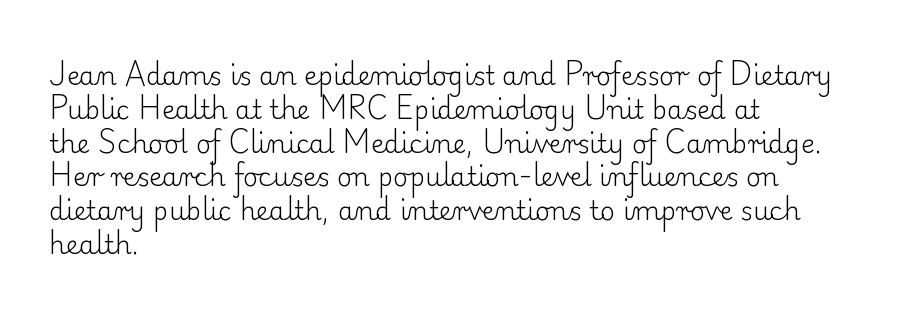
{"italic": "no", "bold": "no", "underline": "no", "align": "left", "line_spacing": "normal", "line_spacing_ratio": 1.3, "letter_spacing": "normal", "letter_spacing_em": 0.0, "glyph_px": 26}
